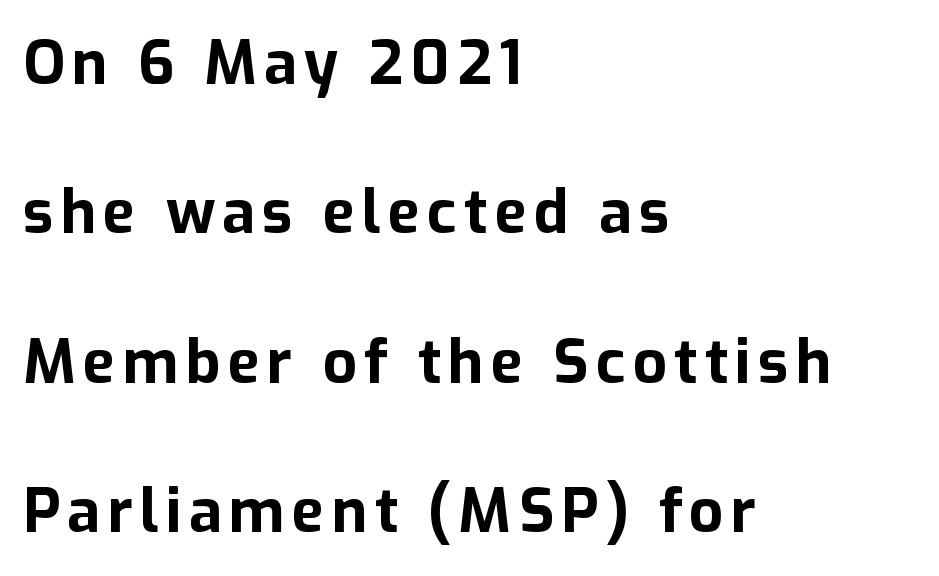
Q: Is the text bold? A: Yes.
Q: Is the text italic (slanted)? A: No, it is upright.
Q: Is the typeface a serif or a sans-serif typeface? A: Sans-serif.
Q: Is the text underlined? A: No.
Q: How is the paragraph aligned? A: Left-aligned.
Q: Is the spacing between lines tight, normal or loose? A: Loose.
Q: Width (condensed, normal, or wide)? A: Normal.
Q: Stroke contrast? A: Low.
Q: x-height? A: Medium.
Q: Monospaced? A: No.
